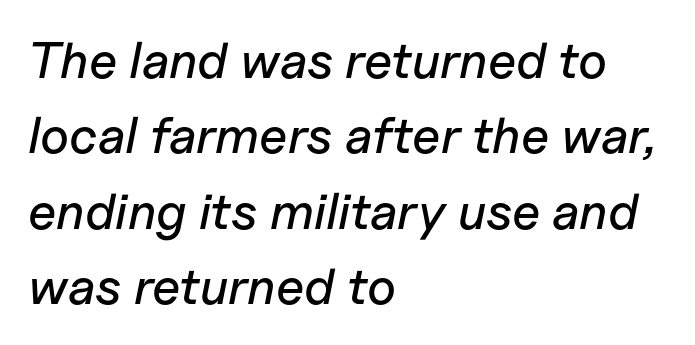
The image shows 51 px text type, italic (leaning right); set left-aligned, normal line spacing (1.48x), normal letter spacing, not underlined; low stroke contrast and a medium x-height.
